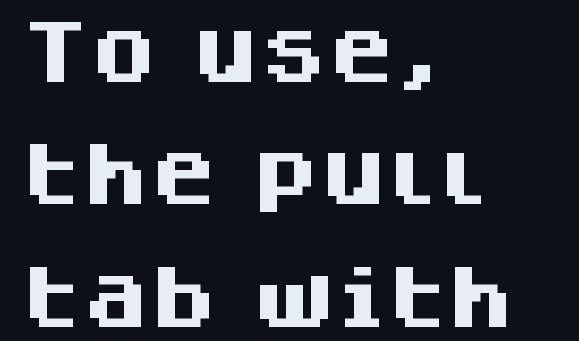
{"serif": "no", "italic": "no", "bold": "yes", "weight": "heavy", "width": "normal", "stroke_contrast": "medium", "x_height": "large", "monospaced": "no", "underline": "no", "align": "left", "line_spacing_ratio": 1.8, "letter_spacing": "normal", "letter_spacing_em": 0.0, "glyph_px": 68}
